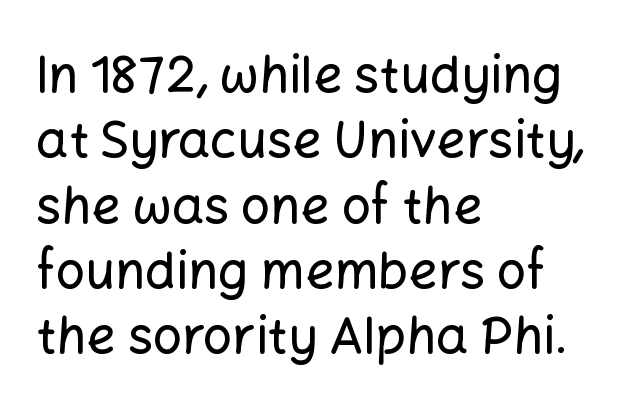
{"serif": "no", "italic": "no", "width": "normal", "stroke_contrast": "low", "x_height": "medium", "monospaced": "no", "underline": "no", "align": "left", "line_spacing": "normal", "line_spacing_ratio": 1.28, "letter_spacing": "normal", "letter_spacing_em": 0.0, "glyph_px": 51}
